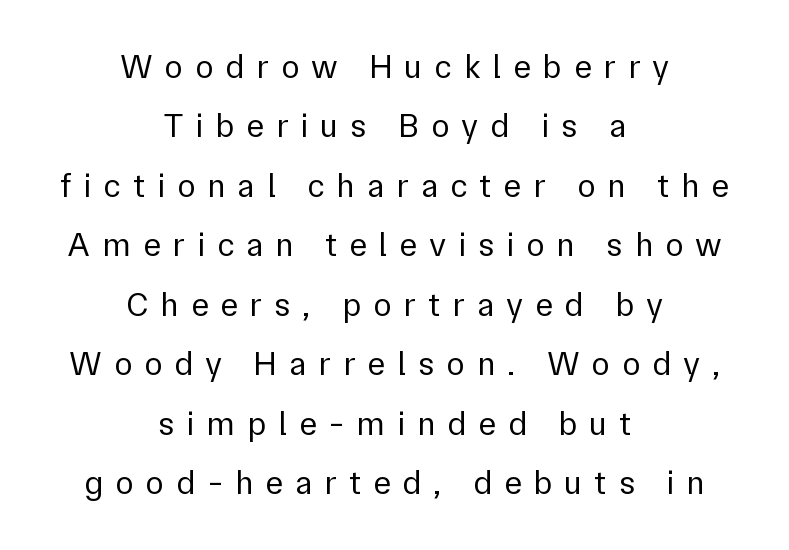
Reading down the block, each line starts at a different indent, mirrored at its end. No chunkiness to these letters — they're not bold. The letters are spread apart with noticeably loose tracking. Plain, unruled lines of type. Stroke terminals: plain, sans-serif.
